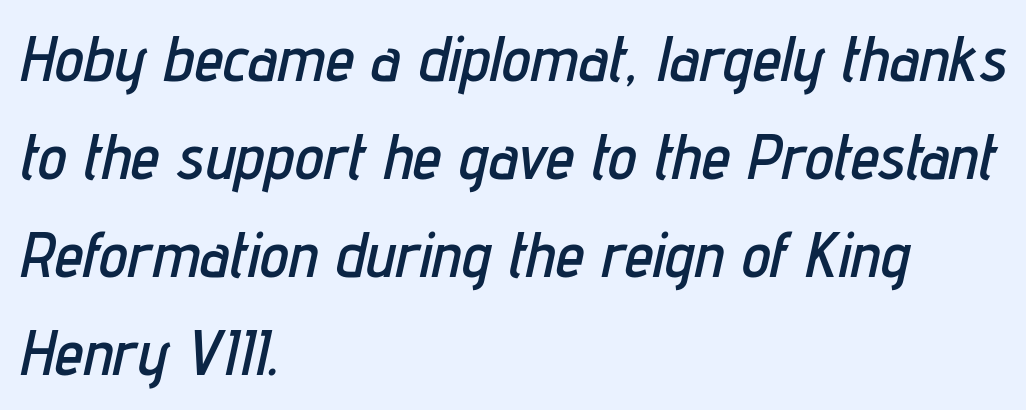
{"italic": "yes", "lean": "right", "slant_degrees": 12, "width": "condensed", "stroke_contrast": "low", "x_height": "medium", "monospaced": "no", "underline": "no", "align": "left", "line_spacing": "normal", "line_spacing_ratio": 1.51, "letter_spacing": "normal", "letter_spacing_em": 0.0, "glyph_px": 65}
